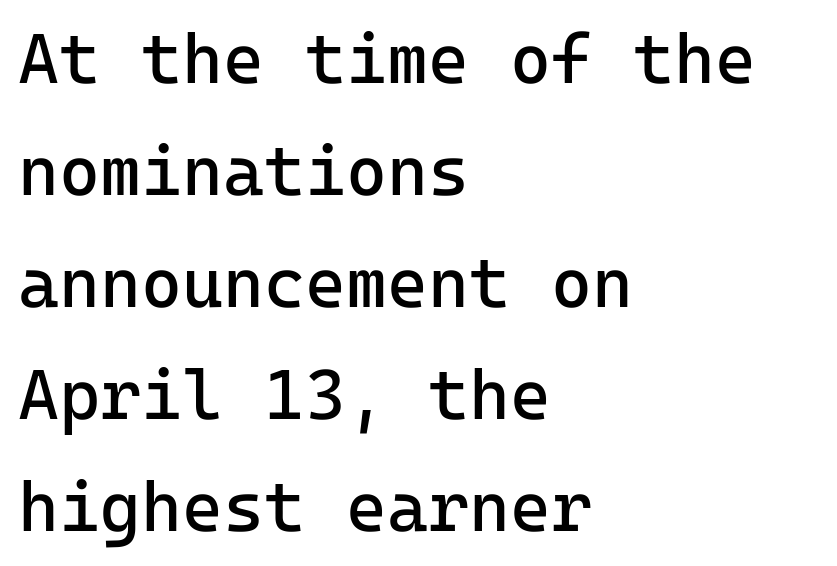
Q: Is the text bold? A: No.
Q: Is the text italic (slanted)? A: No, it is upright.
Q: Is the typeface a serif or a sans-serif typeface? A: Sans-serif.
Q: Is the text underlined? A: No.
Q: How is the paragraph aligned? A: Left-aligned.
Q: Is the spacing between letters normal or unusually wide? A: Normal.
Q: Is the spacing between lines tight, normal or loose? A: Normal.
Q: Width (condensed, normal, or wide)? A: Normal.
Q: Stroke contrast? A: Low.
Q: x-height? A: Medium.
Q: Monospaced? A: Yes.
